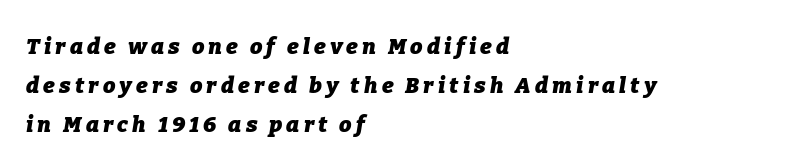
Q: Is the text bold? A: Yes.
Q: Is the text italic (slanted)? A: Yes, it leans right by about 9 degrees.
Q: Is the text underlined? A: No.
Q: How is the paragraph aligned? A: Left-aligned.
